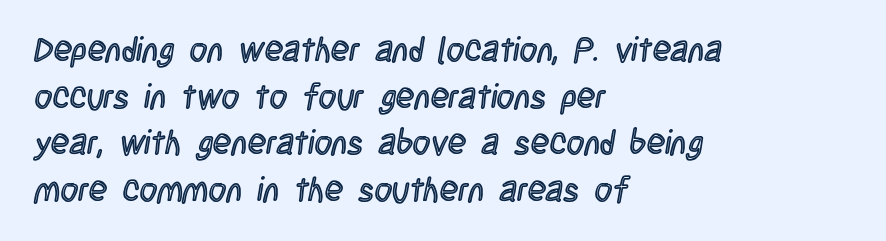
{"width": "condensed", "x_height": "large", "monospaced": "no", "underline": "no", "align": "left", "line_spacing": "normal", "line_spacing_ratio": 1.37, "letter_spacing": "normal", "letter_spacing_em": 0.0, "glyph_px": 34}
